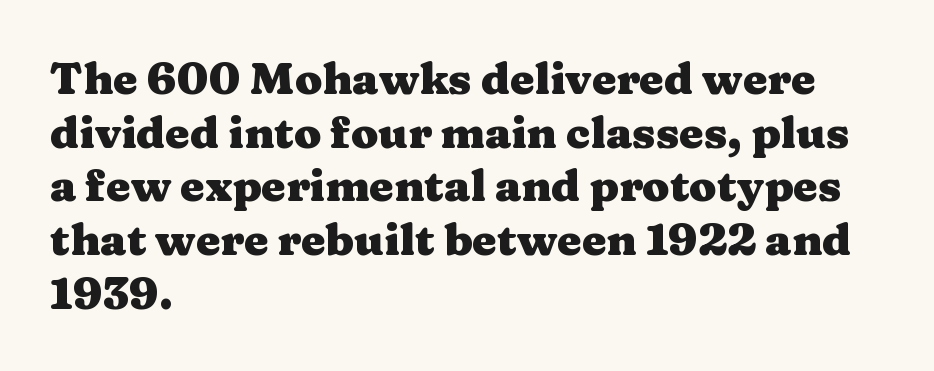
The image shows 44 px heavy, wide serif type, upright; set left-aligned, line spacing 1.22x, normal letter spacing, not underlined; medium stroke contrast and a medium x-height.
